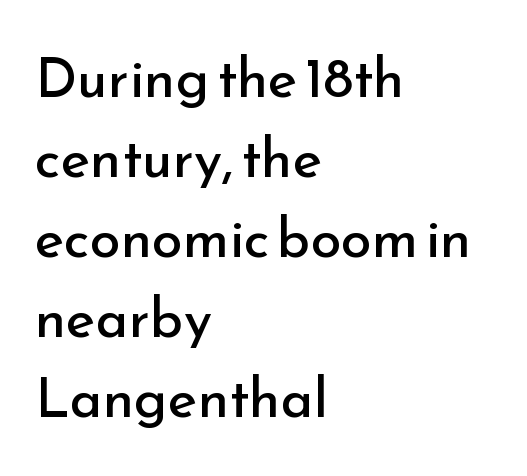
{"serif": "no", "italic": "no", "bold": "no", "weight": "regular", "width": "normal", "stroke_contrast": "low", "x_height": "small", "monospaced": "no", "underline": "no", "align": "left", "line_spacing": "normal", "line_spacing_ratio": 1.43, "letter_spacing": "normal", "letter_spacing_em": 0.0, "glyph_px": 56}
